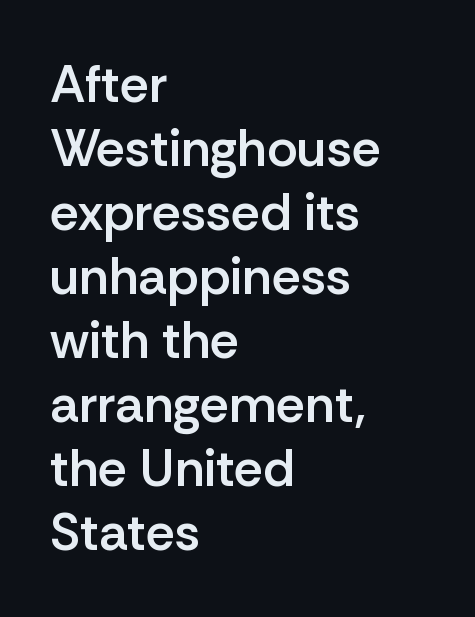
Any mark beneath the type? The region is blank. Observe the ordinary spacing: letters are neighbours, not strangers. It's the straight-up-and-down kind of type. The rendering uses natural spacing where letterforms have individual widths. Grotesque or geometric, the face here clearly has no serifs. The paragraph has a hard left edge and a soft right edge.
